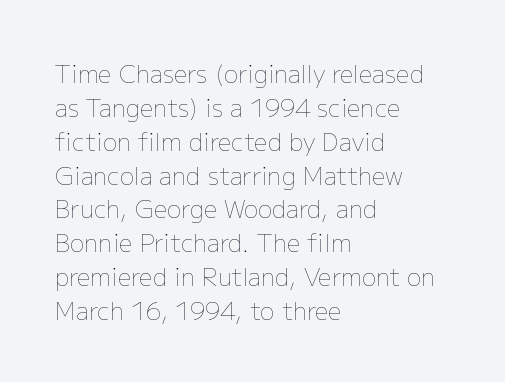
Decoration check: the copy has no underline. Teacher's note: observe the even left margin — that is flush-left alignment. Interline gaps are of average width in this sample. No chunkiness to these letters — they're not bold. These lines were composed using upright roman letters.
